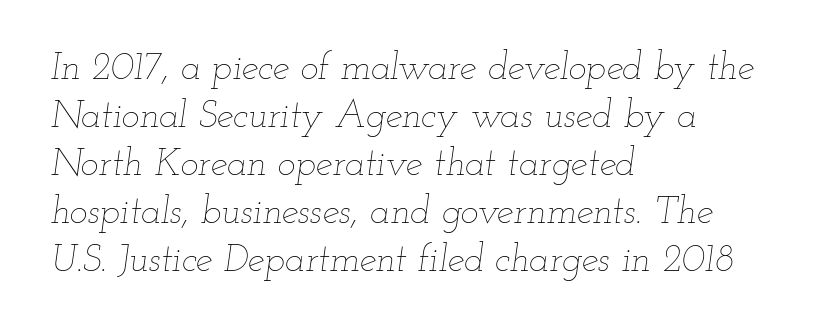
How are the letters spaced? Ordinarily, with no added tracking. The rendering uses natural spacing where letterforms have individual widths. Successive baselines arrive at the customary interval. Anything drawn beneath the words? Only blank space. Every row of glyphs begins at an identical x-position on the left. No heavy texture on the line: the type isn't bold.
